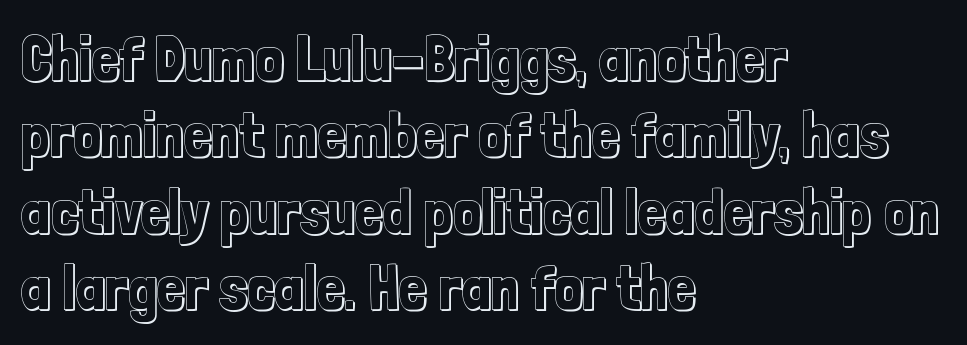
The letters advance in unequal steps, a hallmark of proportional type. The setting favours the left margin, as ordinary paragraphs usually do. Descender tails drop into unmarked territory. This is roman type, the default non-slanted kind.
